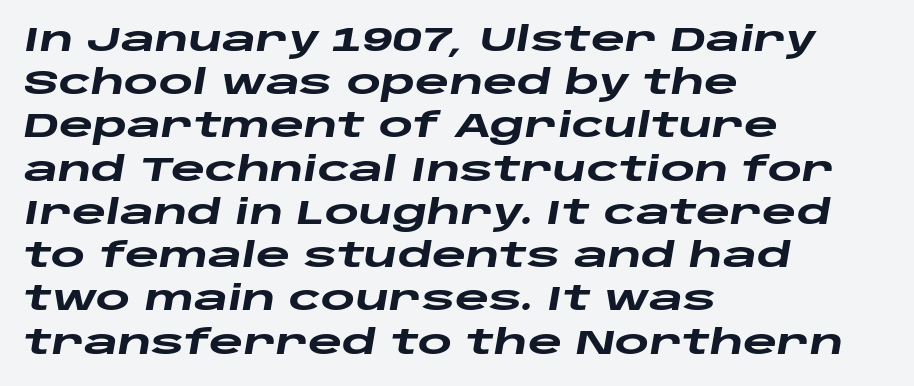
Q: Is the text bold? A: Yes.
Q: Is the text italic (slanted)? A: Yes, it leans right by about 10 degrees.
Q: Is the text underlined? A: No.
Q: How is the paragraph aligned? A: Left-aligned.
Q: Is the spacing between letters normal or unusually wide? A: Normal.
Q: Is the spacing between lines tight, normal or loose? A: Normal.
Q: Width (condensed, normal, or wide)? A: Wide.
Q: Stroke contrast? A: Low.
Q: x-height? A: Large.
Q: Monospaced? A: No.
